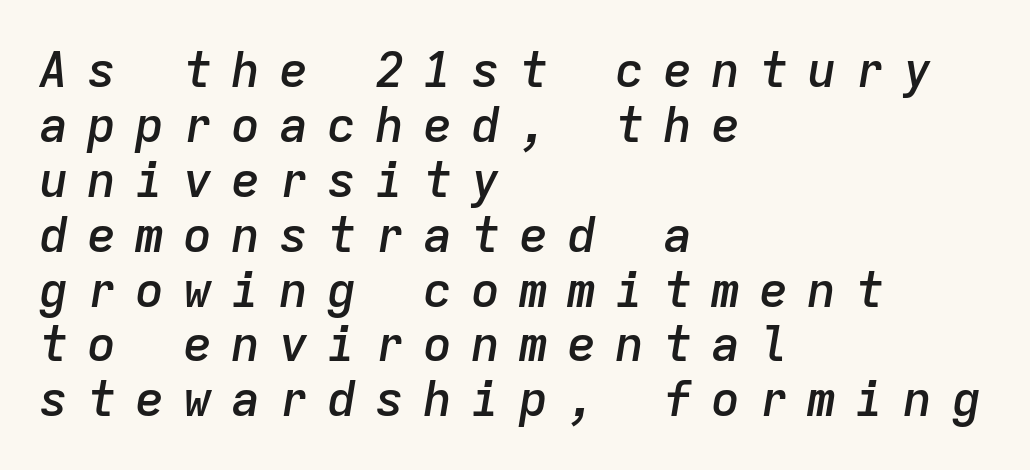
Q: Is the text bold? A: Semi-bold.
Q: Is the text italic (slanted)? A: Yes, it leans right by about 9 degrees.
Q: Is the text underlined? A: No.
Q: How is the paragraph aligned? A: Left-aligned.
Q: Is the spacing between letters normal or unusually wide? A: Unusually wide.
Q: Is the spacing between lines tight, normal or loose? A: Tight.
Q: Width (condensed, normal, or wide)? A: Normal.
Q: Stroke contrast? A: Low.
Q: x-height? A: Medium.
Q: Monospaced? A: Yes.
